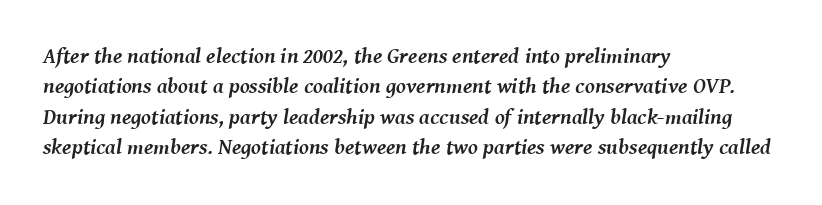
Horizontal alignment here is leftward, the default for most running prose. Italic: yes, the glyphs are oblique. Beneath every word, the page is bare. Words appear dense and cohesive because spacing is normal. These lines carry a lot of weight — the face is fully bold. A normal amount of white space separates one row of letters from the next.
